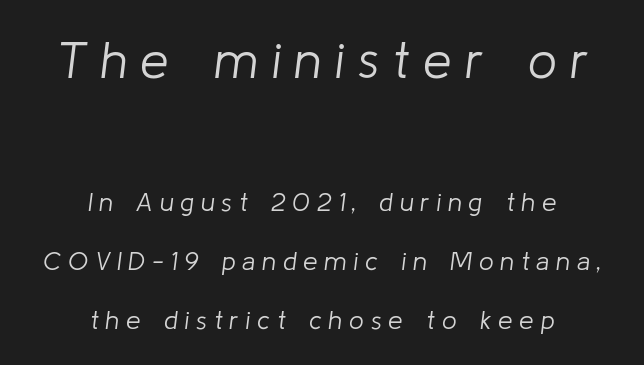
The rendering uses natural spacing where letterforms have individual widths. Here the glyphs are tracked loosely, breaking word shapes into spaced letters. The paragraph has two soft edges and a firm central axis. Compared with ordinary roman type, these characters are visibly tilted.
